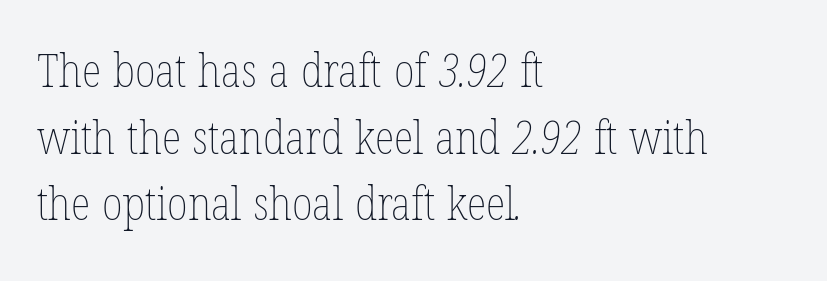
{"bold": "no", "weight": "thin", "width": "condensed", "stroke_contrast": "low", "x_height": "medium", "monospaced": "no", "underline": "no", "align": "left", "line_spacing": "normal", "line_spacing_ratio": 1.45, "letter_spacing": "normal", "letter_spacing_em": 0.0, "glyph_px": 46}
